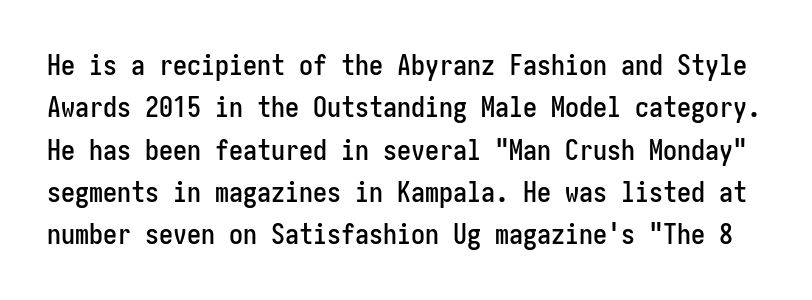
{"serif": "no", "italic": "no", "width": "condensed", "stroke_contrast": "low", "x_height": "medium", "underline": "no", "line_spacing": "normal", "line_spacing_ratio": 1.51, "letter_spacing": "normal", "letter_spacing_em": 0.0, "glyph_px": 28}
